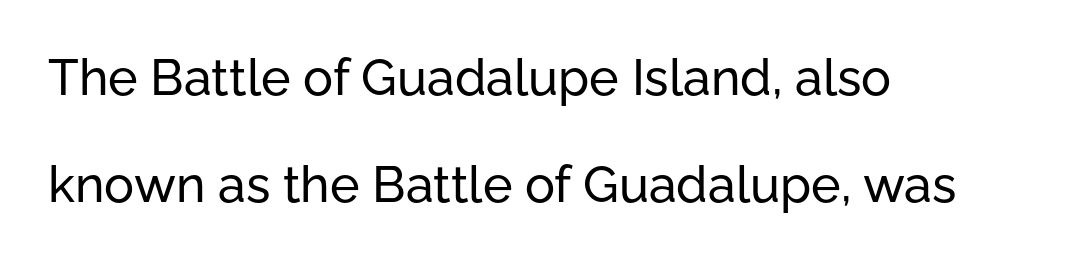
The image shows 50 px sans-serif type, upright; set left-aligned, loose line spacing (2.15x), normal letter spacing, not underlined; low stroke contrast and a medium x-height.
